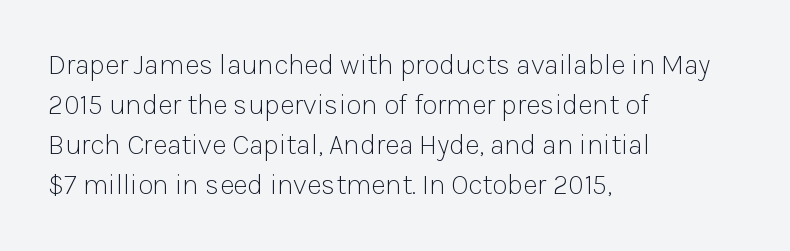
{"serif": "no", "italic": "no", "bold": "no", "weight": "light", "width": "normal", "stroke_contrast": "low", "x_height": "medium", "monospaced": "no", "underline": "no", "align": "left", "line_spacing": "normal", "line_spacing_ratio": 1.43, "letter_spacing": "normal", "letter_spacing_em": 0.0, "glyph_px": 28}
